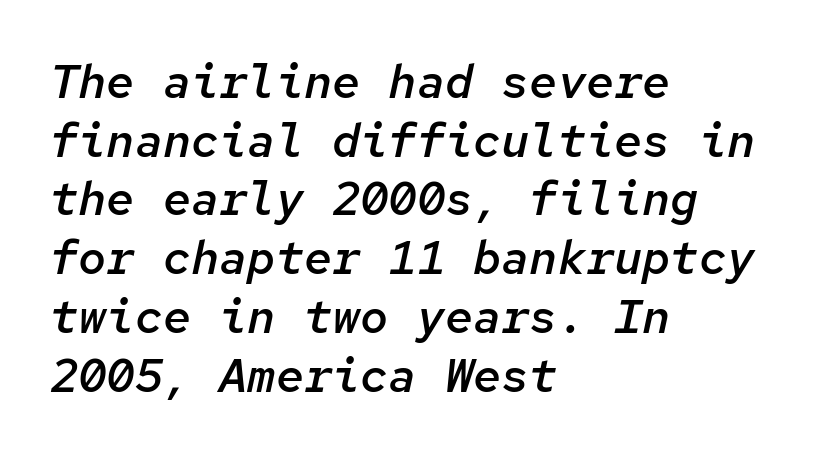
The image shows 47 px semibold type, italic (leaning right), monospaced; set left-aligned, normal line spacing (1.25x), normal letter spacing, not underlined; low stroke contrast and a medium x-height.
